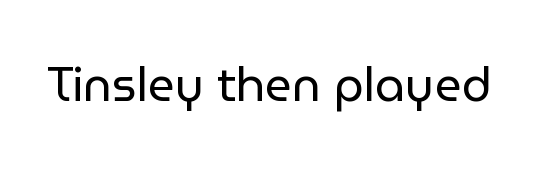
The image shows 47 px regular-weight sans-serif type, upright; set normal letter spacing, not underlined; low stroke contrast and a medium x-height.
